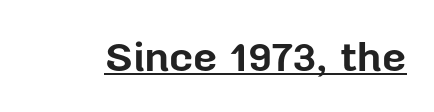
{"serif": "no", "italic": "no", "bold": "yes", "weight": "bold", "width": "normal", "stroke_contrast": "low", "x_height": "medium", "monospaced": "no", "underline": "yes", "letter_spacing": "normal", "letter_spacing_em": 0.0, "glyph_px": 42}
